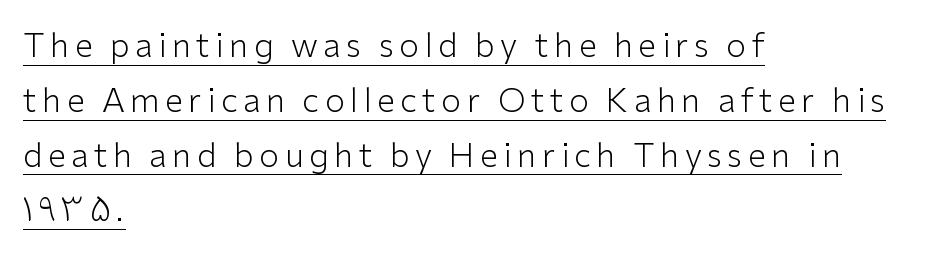
The image shows 33 px light sans-serif type, upright; set left-aligned, normal line spacing (1.66x), underlined; low stroke contrast and a medium x-height.
